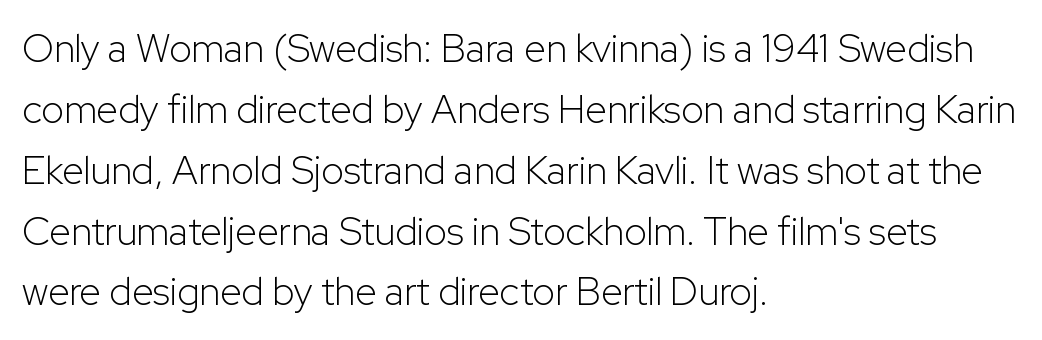
Font category for this specimen: sans-serif. Any mark beneath the type? The region is blank. Compared with a typical body face, this is equally light or lighter still. Each letter keeps its own natural width here, so spacing adapts to shape.
